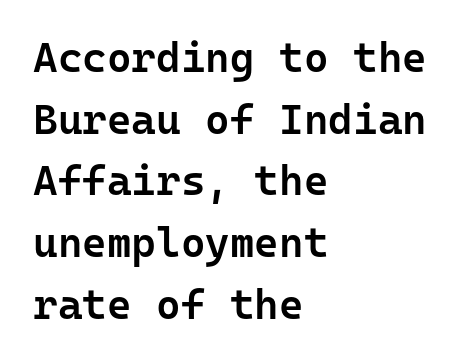
{"serif": "no", "italic": "no", "bold": "semi", "weight": "semibold", "width": "normal", "stroke_contrast": "low", "x_height": "medium", "monospaced": "yes", "underline": "no", "align": "left", "line_spacing": "normal", "line_spacing_ratio": 1.47, "letter_spacing": "normal", "letter_spacing_em": 0.0, "glyph_px": 42}
